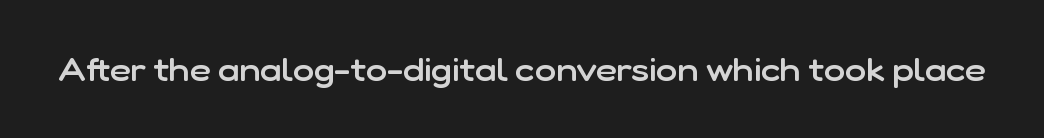
Ordinary non-slanted type is in use. You could not count columns in this text — the font is proportionally spaced. A sans-serif font was chosen for this passage. Stems and bowls a touch heavier than normal — semibold.
